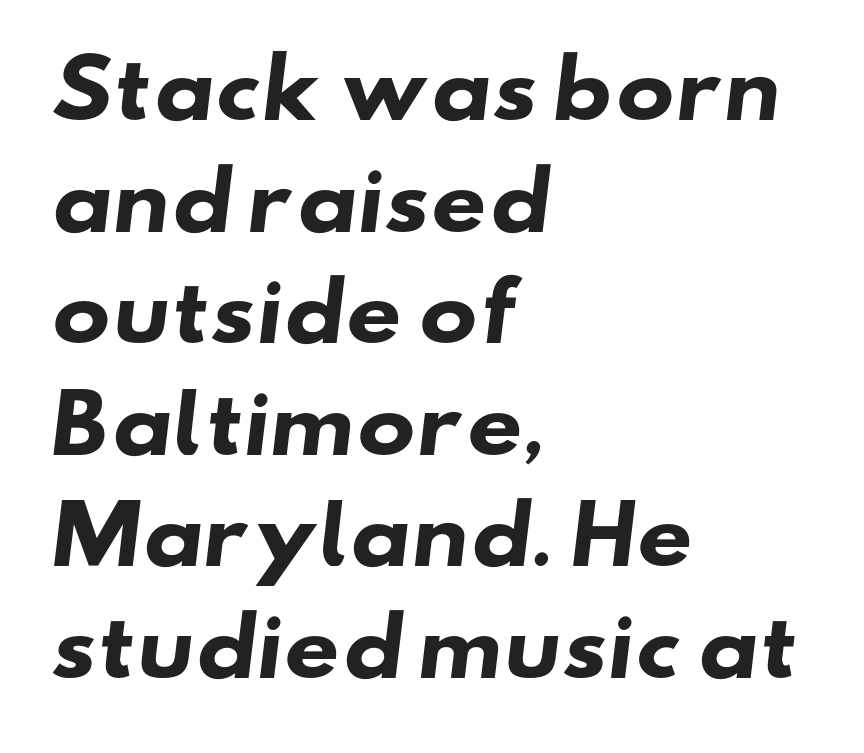
Glance below the letters and you will spot only blank space. The tracking reads as untouched default to a designer's eye. Regarding serifs, this sample does without them. This sample has the flowing, uneven cadence of proportional lettering.
